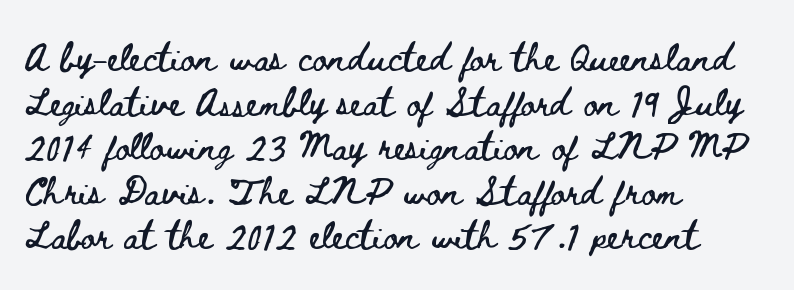
The image shows 28 px wide type; set left-aligned, normal line spacing (1.59x), normal letter spacing, not underlined; low stroke contrast and a small x-height.
